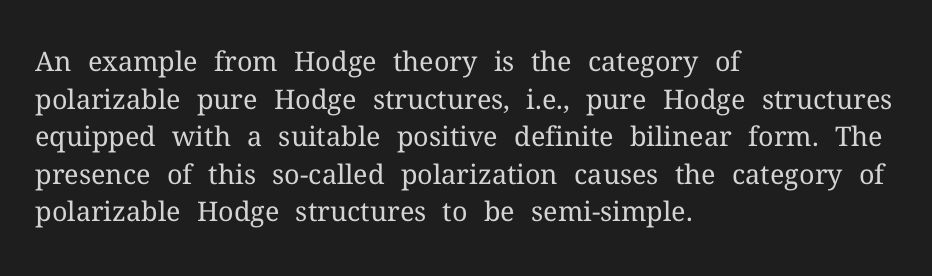
Notice how the stems are strictly vertical — no italics here. A bare baseline throughout the passage. Inter-character spacing is left at the font's built-in metrics. Vertical spacing — default. The ragged edge is on the right, which tells us the setting is flush left. The font sits on the lighter half of the weight spectrum, regular included.
